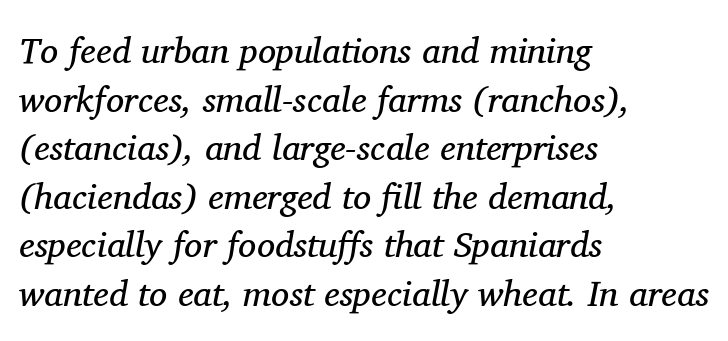
Q: Is the text bold? A: No.
Q: Is the text italic (slanted)? A: Yes, it leans right by about 11 degrees.
Q: Is the typeface a serif or a sans-serif typeface? A: Serif.
Q: Is the text underlined? A: No.
Q: How is the paragraph aligned? A: Left-aligned.
Q: Is the spacing between letters normal or unusually wide? A: Normal.
Q: Is the spacing between lines tight, normal or loose? A: Normal.
Q: Width (condensed, normal, or wide)? A: Normal.
Q: Stroke contrast? A: Medium.
Q: x-height? A: Medium.
Q: Monospaced? A: No.
